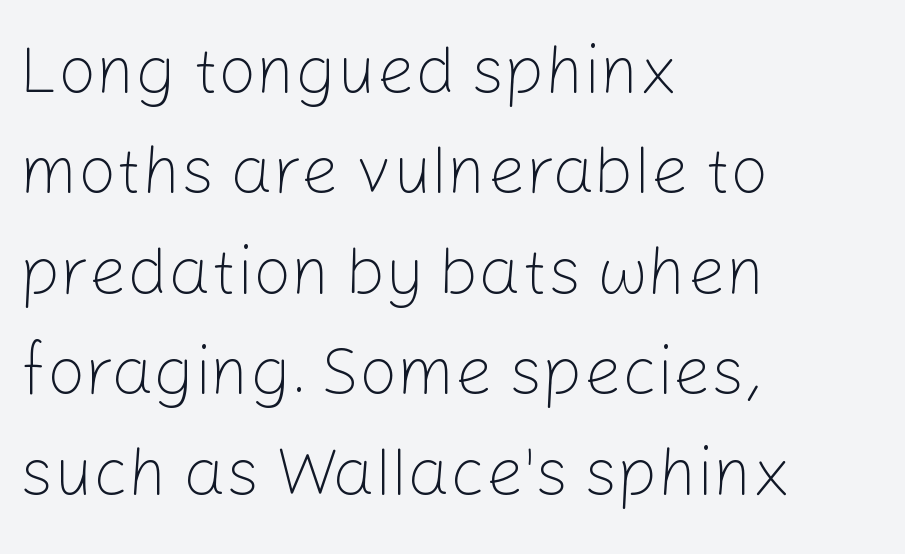
Look at the bottom of the vertical strokes: they stop flat, with no serifs. The weight would be labelled regular, book, light, or lighter still. Letter spacing: default. Upright lettering throughout.
